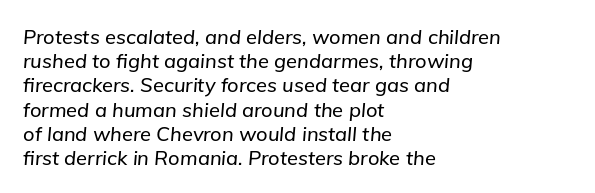
{"italic": "yes", "lean": "right", "slant_degrees": 5, "underline": "no", "align": "left", "line_spacing_ratio": 1.21, "letter_spacing": "normal", "letter_spacing_em": 0.0, "glyph_px": 20}
